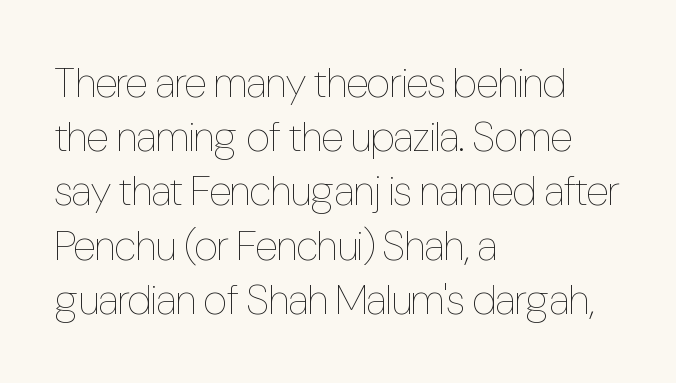
The image shows 42 px thin, condensed type, upright; set left-aligned, normal line spacing (1.29x), normal letter spacing, not underlined; low stroke contrast and a medium x-height.
